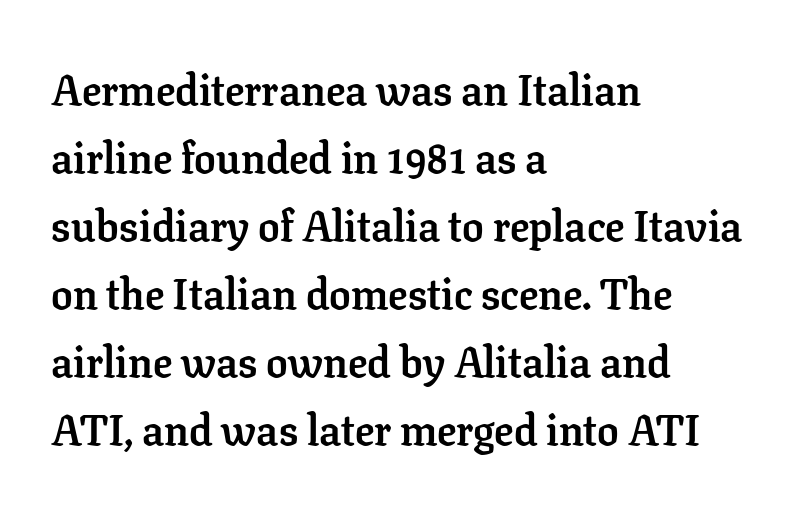
{"serif": "yes", "italic": "no", "bold": "yes", "weight": "semibold", "width": "normal", "stroke_contrast": "low", "x_height": "medium", "monospaced": "no", "underline": "no", "align": "left", "line_spacing": "normal", "line_spacing_ratio": 1.58, "letter_spacing": "normal", "letter_spacing_em": 0.0, "glyph_px": 43}
